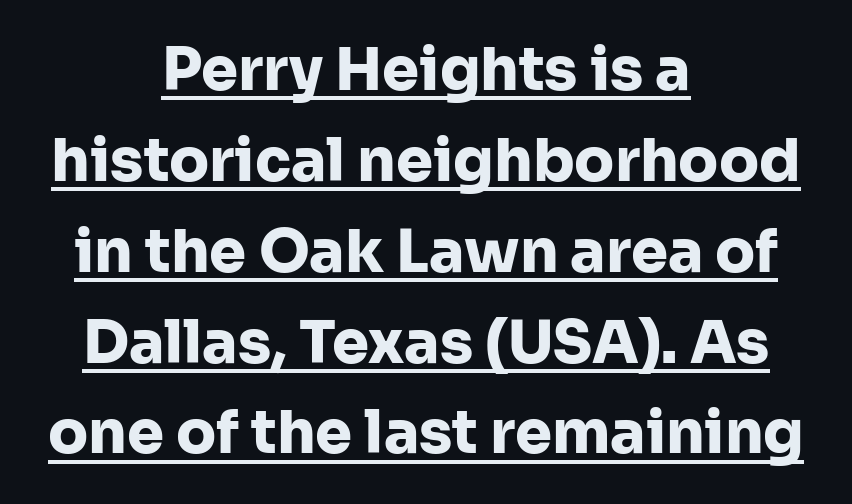
The image shows 59 px heavy sans-serif type, upright; set centered, normal line spacing (1.54x), normal letter spacing, underlined; low stroke contrast and a medium x-height.
